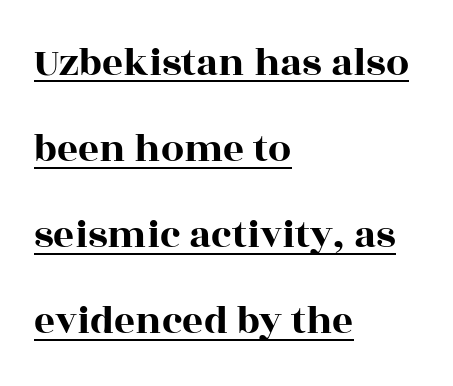
Q: Is the text italic (slanted)? A: No, it is upright.
Q: Is the typeface a serif or a sans-serif typeface? A: Serif.
Q: Is the text underlined? A: Yes.
Q: How is the paragraph aligned? A: Left-aligned.
Q: Is the spacing between letters normal or unusually wide? A: Normal.
Q: Is the spacing between lines tight, normal or loose? A: Loose.
Q: Width (condensed, normal, or wide)? A: Wide.
Q: x-height? A: Large.
Q: Monospaced? A: No.
